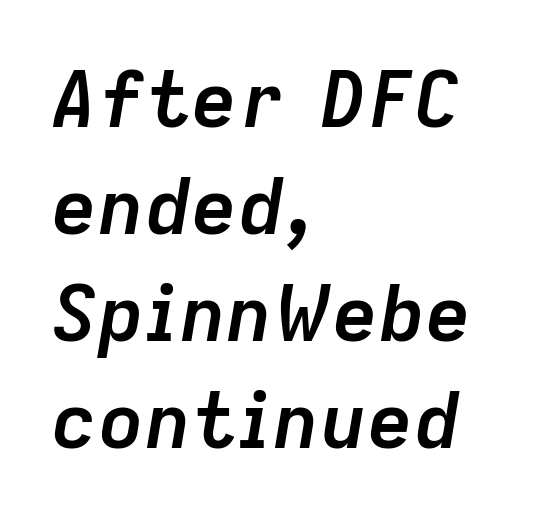
Do the characters align in a grid? No, the font is proportional. Chunky letters — that's bold for sure. The glyphs look as if they've been sheared to an angle. The line texture is even and compact thanks to regular tracking. Nobody drew a line under any word here. In terms of leading, this rendering sits right in the middle.
